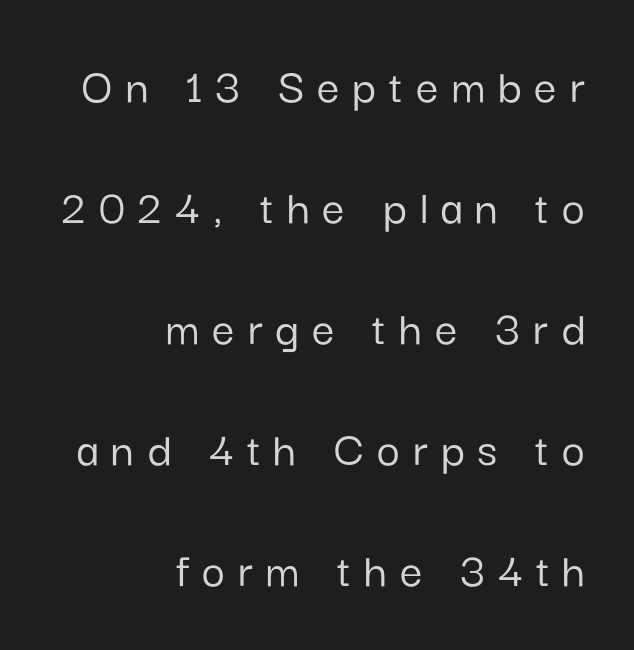
Q: Is the text italic (slanted)? A: No, it is upright.
Q: Is the typeface a serif or a sans-serif typeface? A: Sans-serif.
Q: Is the text underlined? A: No.
Q: How is the paragraph aligned? A: Right-aligned.
Q: Is the spacing between letters normal or unusually wide? A: Unusually wide.
Q: Is the spacing between lines tight, normal or loose? A: Loose.
Q: Width (condensed, normal, or wide)? A: Normal.
Q: Stroke contrast? A: Low.
Q: x-height? A: Medium.
Q: Monospaced? A: No.
